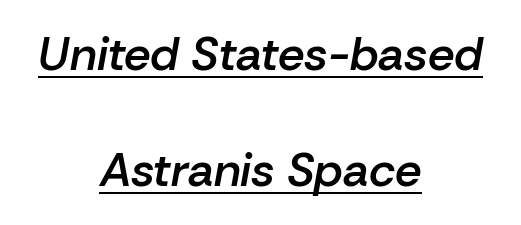
Q: Is the text bold? A: Semi-bold.
Q: Is the text italic (slanted)? A: Yes, it leans right by about 10 degrees.
Q: Is the text underlined? A: Yes.
Q: How is the paragraph aligned? A: Centered.
Q: Is the spacing between letters normal or unusually wide? A: Normal.
Q: Is the spacing between lines tight, normal or loose? A: Loose.
Q: Width (condensed, normal, or wide)? A: Normal.
Q: Stroke contrast? A: Low.
Q: x-height? A: Medium.
Q: Monospaced? A: No.
